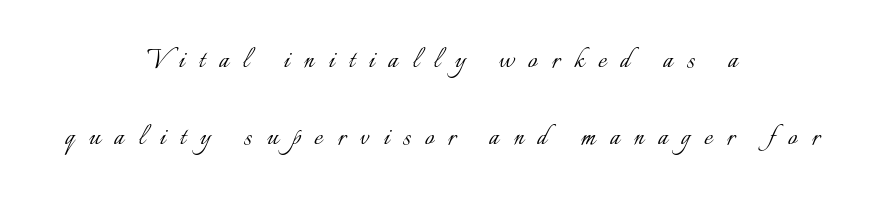
{"bold": "no", "weight": "light", "width": "normal", "stroke_contrast": "low", "x_height": "small", "monospaced": "no", "underline": "no", "align": "center", "line_spacing": "loose", "line_spacing_ratio": 2.41, "letter_spacing": "wide", "letter_spacing_em": 0.44, "glyph_px": 32}
